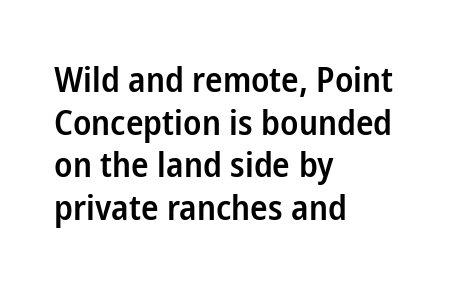
The image shows 35 px semibold, condensed sans-serif type, upright; set left-aligned, line spacing 1.22x, normal letter spacing, not underlined; low stroke contrast and a medium x-height.
